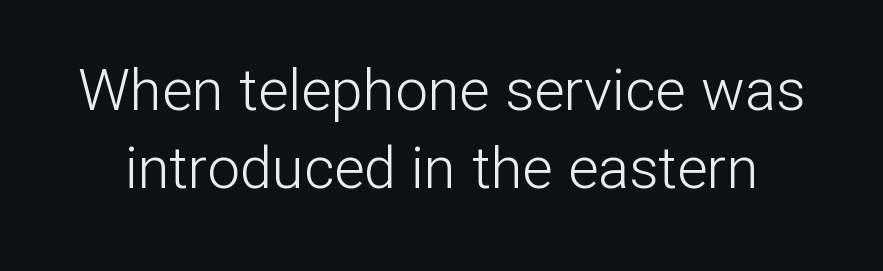
The image shows 58 px light sans-serif type, upright; set normal line spacing (1.35x), normal letter spacing, not underlined; low stroke contrast and a medium x-height.
